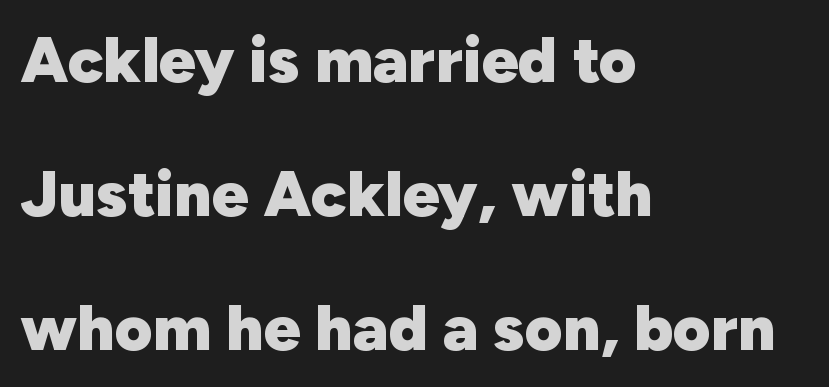
Q: Is the text bold? A: Yes.
Q: Is the text italic (slanted)? A: No, it is upright.
Q: Is the typeface a serif or a sans-serif typeface? A: Sans-serif.
Q: Is the text underlined? A: No.
Q: How is the paragraph aligned? A: Left-aligned.
Q: Is the spacing between letters normal or unusually wide? A: Normal.
Q: Is the spacing between lines tight, normal or loose? A: Loose.
Q: Width (condensed, normal, or wide)? A: Normal.
Q: Stroke contrast? A: Low.
Q: x-height? A: Medium.
Q: Monospaced? A: No.
